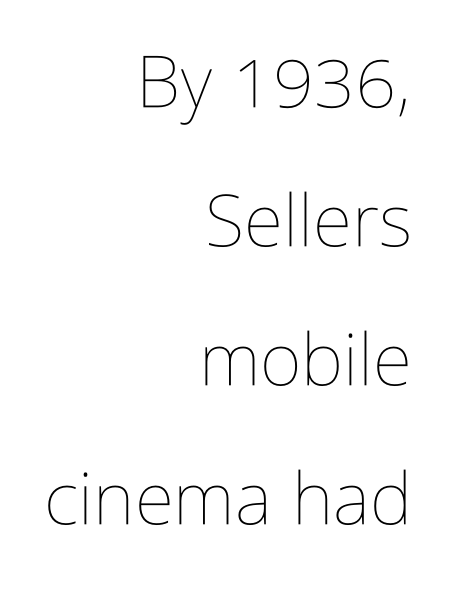
Anything drawn beneath the words? Only blank space. If you measured baseline to baseline, you'd find a long distance. Designer's note — italics off, roman on. You could call the tracking neutral — neither tight nor loose. The face used here is proportionally spaced, like ordinary book or web type.
